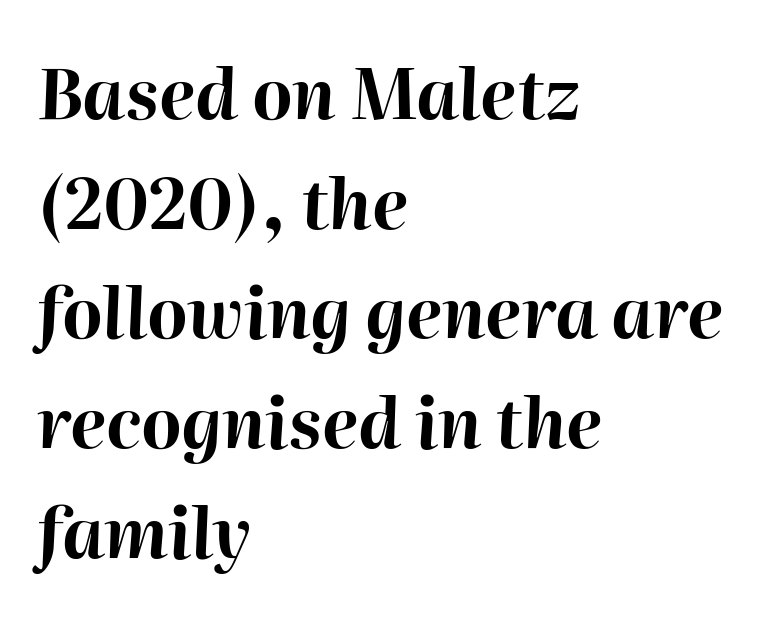
The image shows 69 px bold type, italic (leaning right); set left-aligned, normal line spacing (1.59x), normal letter spacing, not underlined; high stroke contrast and a medium x-height.
